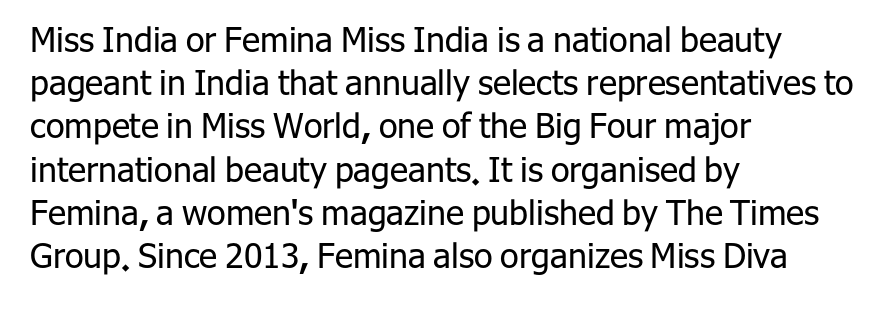
This is sans-serif lettering, the kind often seen on screens and signage. Only glyphs here, with clear space below each row. The compositor pushed each line to the left boundary. Does the leading feel generous? No, just average. Ordinary non-slanted type is in use.
